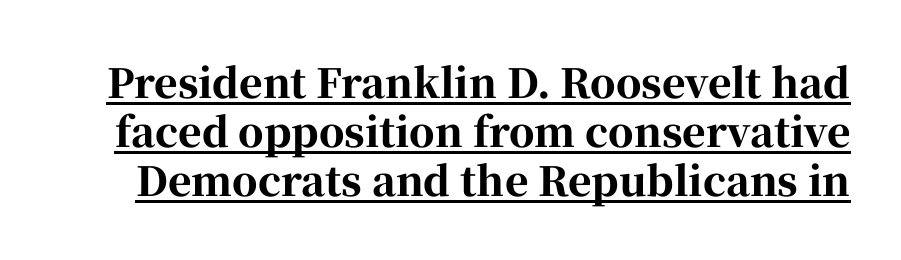
The image shows 40 px bold serif type, upright; set line spacing 1.23x, normal letter spacing, underlined; high stroke contrast and a medium x-height.
